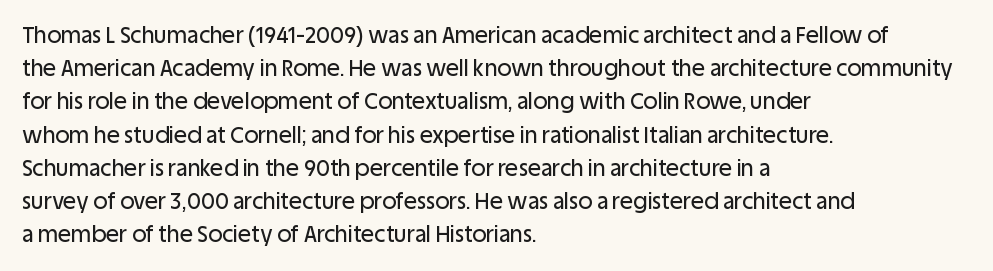
These lines keep a tight, regular rhythm from letter to letter. Vertical spacing — default. No word sits above an underline. The setting favours the left margin, as ordinary paragraphs usually do. The font's upright variant was chosen for this text.
